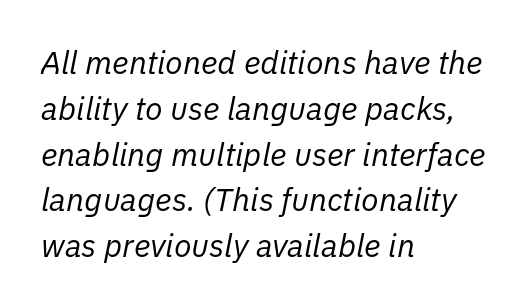
Q: Is the text bold? A: No.
Q: Is the text italic (slanted)? A: Yes, it leans right by about 11 degrees.
Q: Is the text underlined? A: No.
Q: How is the paragraph aligned? A: Left-aligned.
Q: Is the spacing between letters normal or unusually wide? A: Normal.
Q: Is the spacing between lines tight, normal or loose? A: Normal.
Q: Width (condensed, normal, or wide)? A: Normal.
Q: Stroke contrast? A: Low.
Q: x-height? A: Medium.
Q: Monospaced? A: No.
